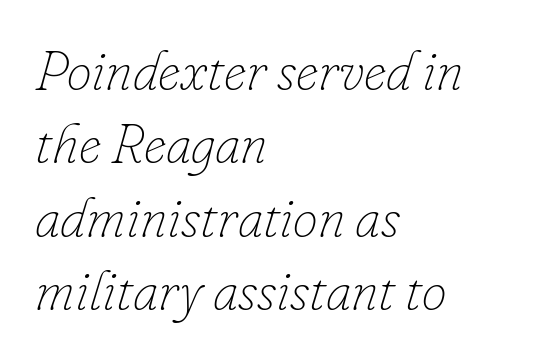
The image shows 56 px thin type, italic (leaning right); set left-aligned, normal line spacing (1.31x), normal letter spacing, not underlined; low stroke contrast and a small x-height.
